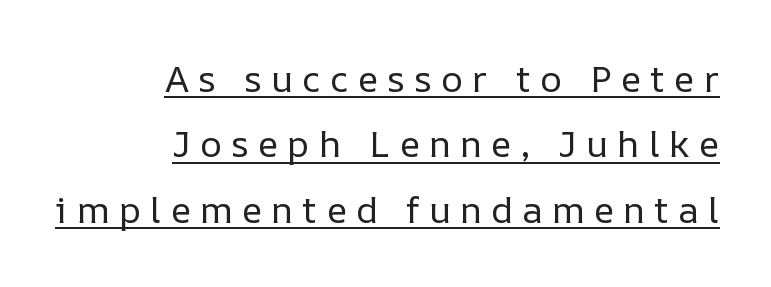
{"italic": "no", "bold": "no", "weight": "regular", "width": "normal", "stroke_contrast": "low", "x_height": "medium", "monospaced": "no", "underline": "yes", "align": "right", "line_spacing_ratio": 1.77, "letter_spacing": "wide", "letter_spacing_em": 0.25, "glyph_px": 37}
